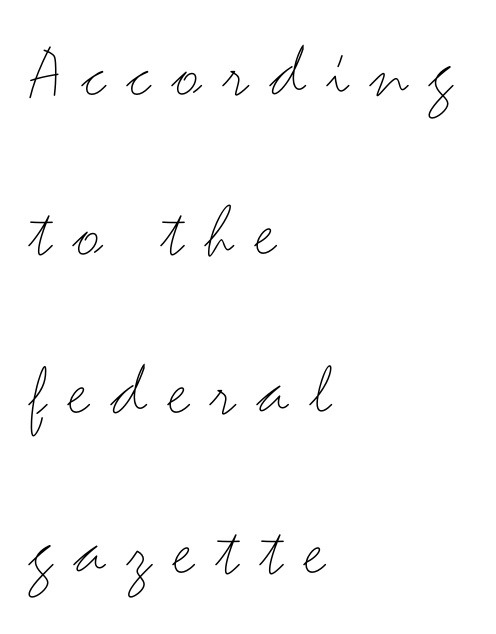
{"serif": "no", "bold": "no", "weight": "thin", "width": "wide", "stroke_contrast": "medium", "x_height": "small", "monospaced": "no", "underline": "no", "align": "left", "line_spacing": "loose", "line_spacing_ratio": 2.1, "letter_spacing": "wide", "letter_spacing_em": 0.28, "glyph_px": 76}
